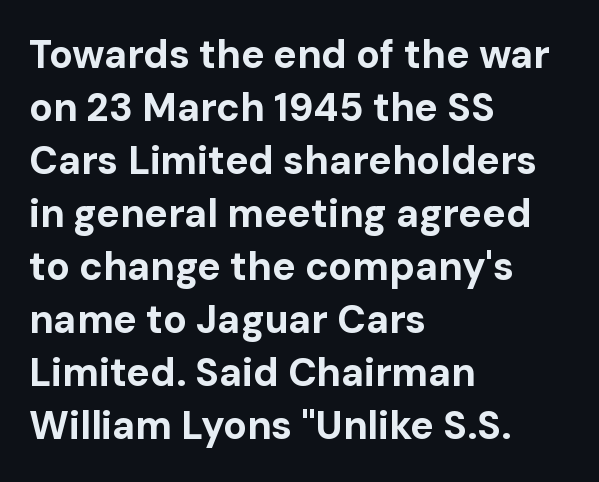
One glance says typical: line gaps are just what's usual. The passage is arranged the way most books set body copy — flush left. The type sits square on the baseline with zero lean. Is this a fixed-width face? No — the glyphs have proportional, varying widths. The characters display no serif detailing; their extremities are plain. Students, this is bold: see how much ink each stroke carries.
